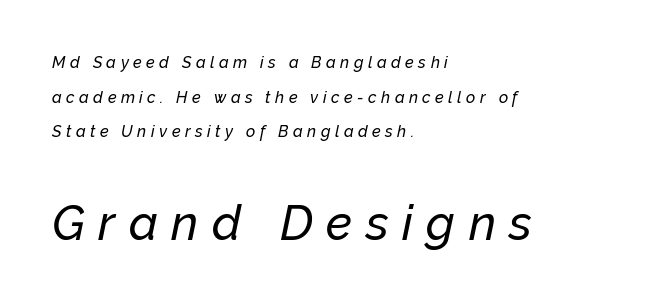
Q: Is the text italic (slanted)? A: Yes, it leans right by about 12 degrees.
Q: Is the text underlined? A: No.
Q: How is the paragraph aligned? A: Left-aligned.
Q: Is the spacing between letters normal or unusually wide? A: Unusually wide.
Q: Is the spacing between lines tight, normal or loose? A: Loose.
Q: Which block of text is set in a larger size, the first (top) or the second (bottom)? A: The second (bottom) one.
Q: Width (condensed, normal, or wide)? A: Normal.
Q: Stroke contrast? A: Low.
Q: x-height? A: Medium.
Q: Monospaced? A: No.
